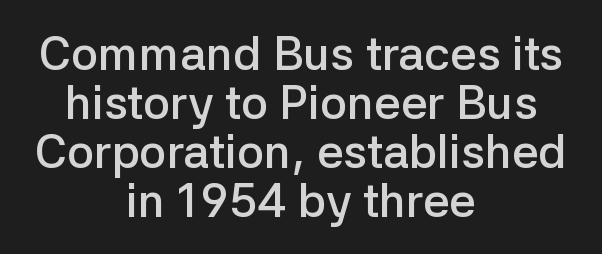
Q: Is the text bold? A: Semi-bold.
Q: Is the text italic (slanted)? A: No, it is upright.
Q: Is the typeface a serif or a sans-serif typeface? A: Sans-serif.
Q: Is the text underlined? A: No.
Q: How is the paragraph aligned? A: Centered.
Q: Is the spacing between letters normal or unusually wide? A: Normal.
Q: Is the spacing between lines tight, normal or loose? A: Tight.
Q: Width (condensed, normal, or wide)? A: Normal.
Q: Stroke contrast? A: Low.
Q: x-height? A: Medium.
Q: Monospaced? A: No.
